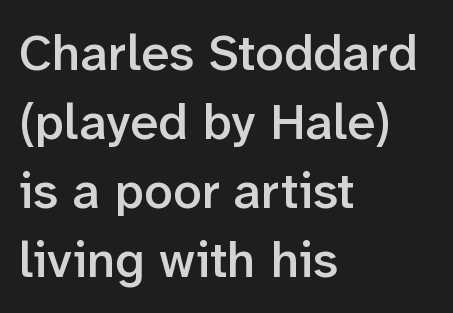
Q: Is the text bold? A: Semi-bold.
Q: Is the text italic (slanted)? A: No, it is upright.
Q: Is the typeface a serif or a sans-serif typeface? A: Sans-serif.
Q: Is the text underlined? A: No.
Q: How is the paragraph aligned? A: Left-aligned.
Q: Is the spacing between letters normal or unusually wide? A: Normal.
Q: Is the spacing between lines tight, normal or loose? A: Normal.
Q: Width (condensed, normal, or wide)? A: Normal.
Q: Stroke contrast? A: Low.
Q: x-height? A: Medium.
Q: Monospaced? A: No.
